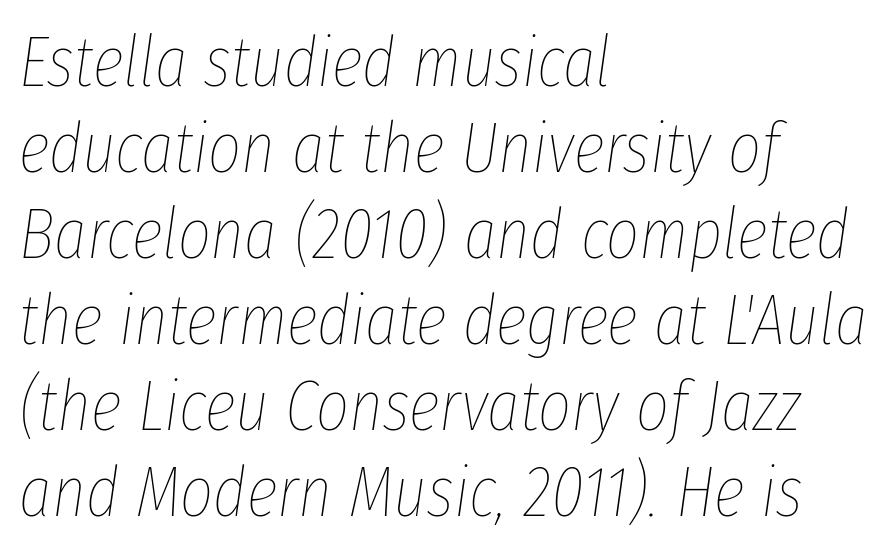
Q: Is the text bold? A: No.
Q: Is the text italic (slanted)? A: Yes, it leans right by about 8 degrees.
Q: Is the text underlined? A: No.
Q: How is the paragraph aligned? A: Left-aligned.
Q: Is the spacing between letters normal or unusually wide? A: Normal.
Q: Width (condensed, normal, or wide)? A: Condensed.
Q: Stroke contrast? A: Low.
Q: x-height? A: Medium.
Q: Monospaced? A: No.
